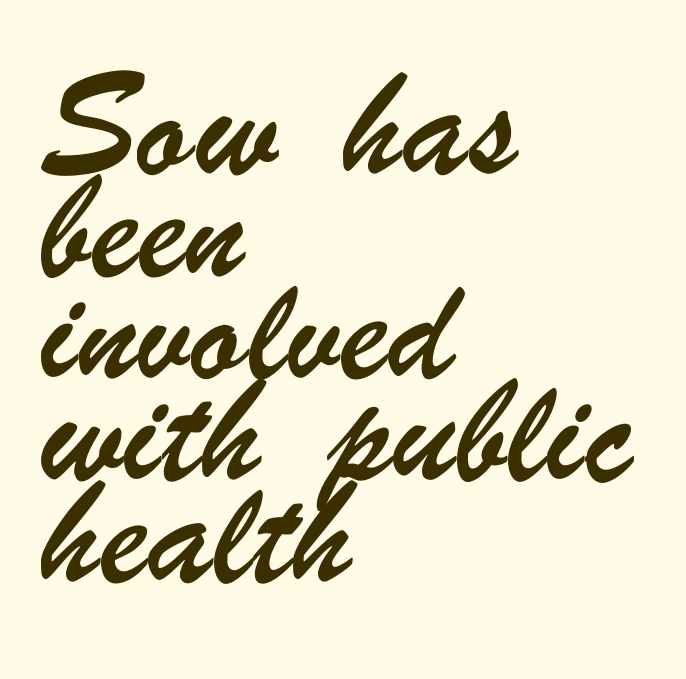
{"serif": "no", "width": "condensed", "stroke_contrast": "low", "x_height": "small", "monospaced": "no", "underline": "no", "align": "left", "line_spacing": "normal", "line_spacing_ratio": 1.57, "letter_spacing": "normal", "letter_spacing_em": 0.0, "glyph_px": 65}
